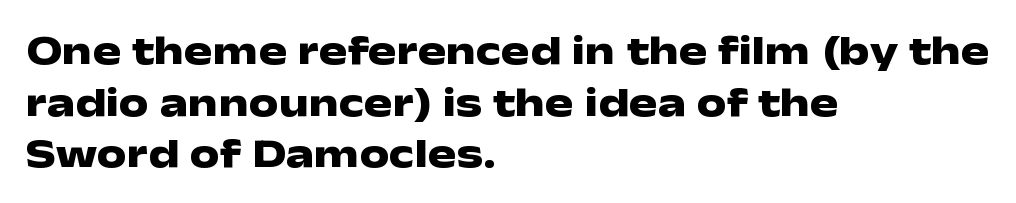
Q: Is the text bold? A: Yes.
Q: Is the text italic (slanted)? A: No, it is upright.
Q: Is the typeface a serif or a sans-serif typeface? A: Sans-serif.
Q: Is the text underlined? A: No.
Q: How is the paragraph aligned? A: Left-aligned.
Q: Is the spacing between letters normal or unusually wide? A: Normal.
Q: Width (condensed, normal, or wide)? A: Wide.
Q: Stroke contrast? A: Low.
Q: x-height? A: Medium.
Q: Monospaced? A: No.
